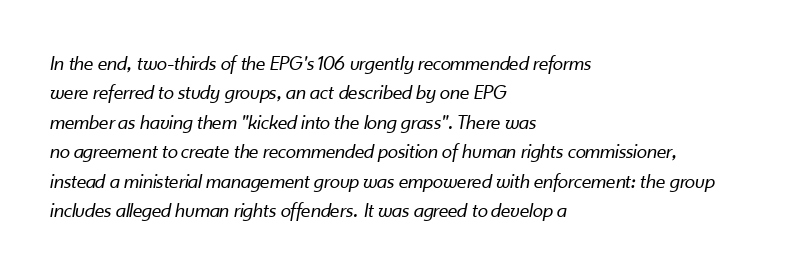
The image shows 21 px text type, italic (leaning right); set left-aligned, normal line spacing (1.4x), normal letter spacing, not underlined.
